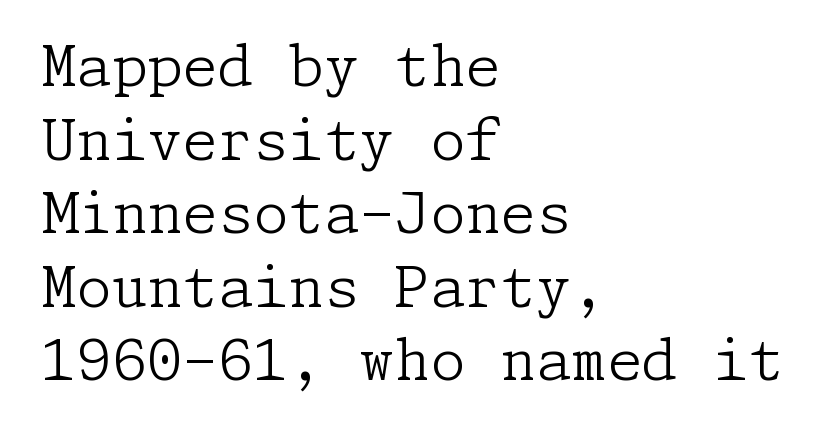
Q: Is the text bold? A: No.
Q: Is the text italic (slanted)? A: No, it is upright.
Q: Is the typeface a serif or a sans-serif typeface? A: Serif.
Q: Is the text underlined? A: No.
Q: How is the paragraph aligned? A: Left-aligned.
Q: Is the spacing between letters normal or unusually wide? A: Normal.
Q: Is the spacing between lines tight, normal or loose? A: Normal.
Q: Width (condensed, normal, or wide)? A: Normal.
Q: Stroke contrast? A: Low.
Q: x-height? A: Medium.
